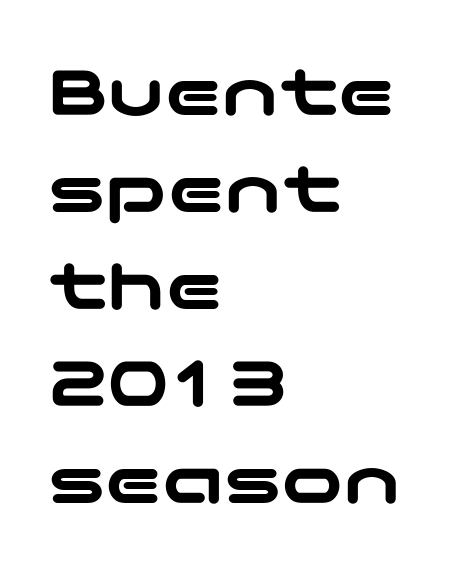
Q: Is the text italic (slanted)? A: No, it is upright.
Q: Is the typeface a serif or a sans-serif typeface? A: Sans-serif.
Q: Is the text underlined? A: No.
Q: How is the paragraph aligned? A: Left-aligned.
Q: Is the spacing between letters normal or unusually wide? A: Normal.
Q: Is the spacing between lines tight, normal or loose? A: Normal.
Q: Width (condensed, normal, or wide)? A: Wide.
Q: Stroke contrast? A: Low.
Q: x-height? A: Medium.
